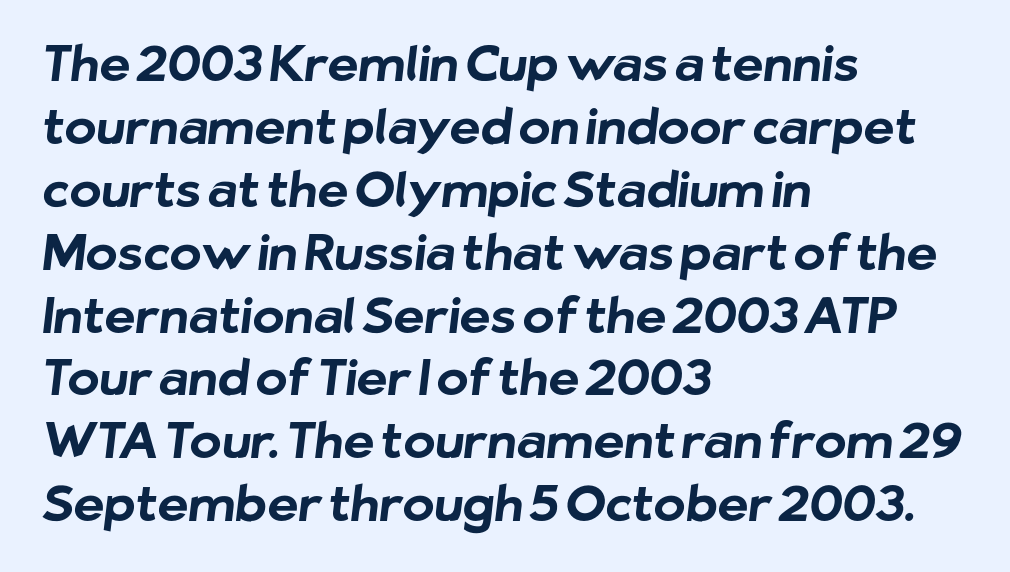
What stands out about the letter spacing? Nothing — it is the standard amount. Descenders are the only things crossing below the line. Looks like regular typesetting: each glyph gets only the width it needs. Evenly set lines give the paragraph a standard silhouette. Bold? Absolutely — the strokes are thick and heavy.
